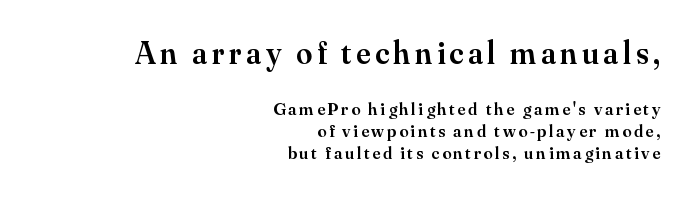
Q: Is the text bold? A: Semi-bold.
Q: Is the text italic (slanted)? A: No, it is upright.
Q: Is the typeface a serif or a sans-serif typeface? A: Serif.
Q: Is the text underlined? A: No.
Q: How is the paragraph aligned? A: Right-aligned.
Q: Which block of text is set in a larger size, the first (top) or the second (bottom)? A: The first (top) one.
Q: Width (condensed, normal, or wide)? A: Normal.
Q: Stroke contrast? A: Medium.
Q: x-height? A: Small.
Q: Monospaced? A: No.
